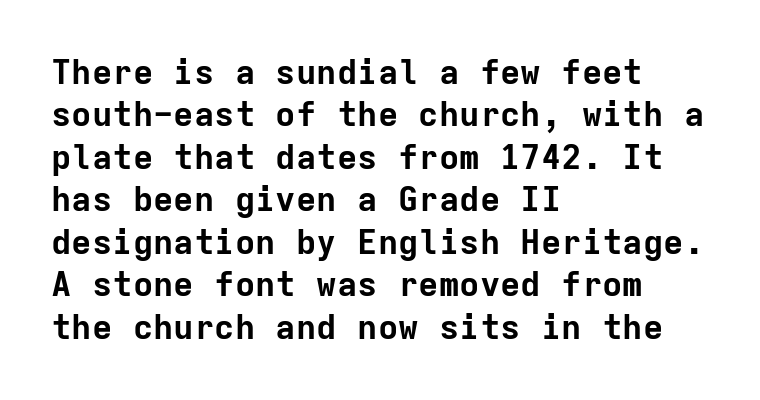
Q: Is the text bold? A: Yes.
Q: Is the text italic (slanted)? A: No, it is upright.
Q: Is the typeface a serif or a sans-serif typeface? A: Sans-serif.
Q: Is the text underlined? A: No.
Q: How is the paragraph aligned? A: Left-aligned.
Q: Is the spacing between letters normal or unusually wide? A: Normal.
Q: Is the spacing between lines tight, normal or loose? A: Normal.
Q: Width (condensed, normal, or wide)? A: Normal.
Q: Stroke contrast? A: Low.
Q: x-height? A: Medium.
Q: Monospaced? A: Yes.
